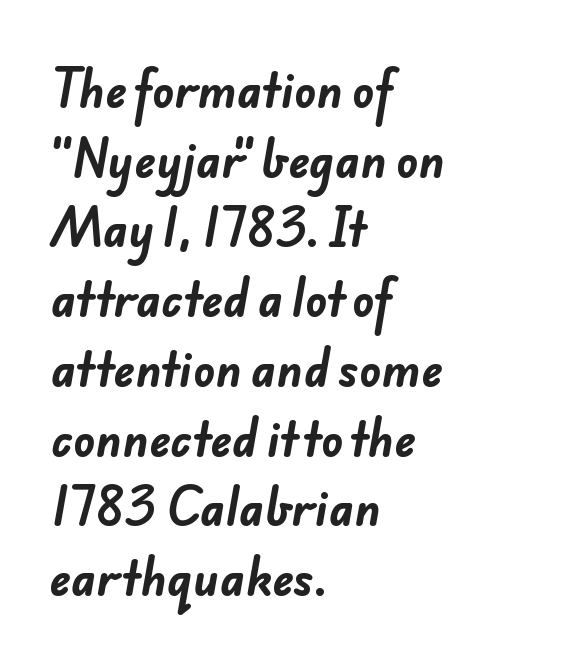
What stands out about the letter spacing? Nothing — it is the standard amount. The lines are quadded left. This is heavy type, rendered in bold. Note the varied advance widths — an 'i' is clearly narrower than an 'm'.
